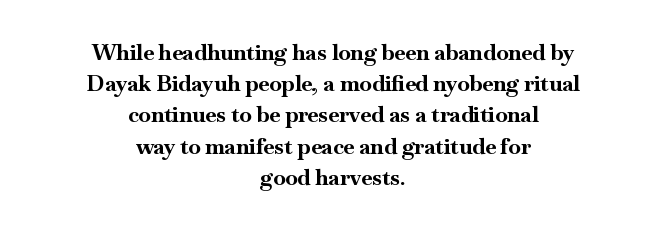
{"italic": "no", "bold": "yes", "underline": "no", "align": "center", "line_spacing": "normal", "line_spacing_ratio": 1.42, "letter_spacing": "normal", "letter_spacing_em": 0.0, "glyph_px": 22}
